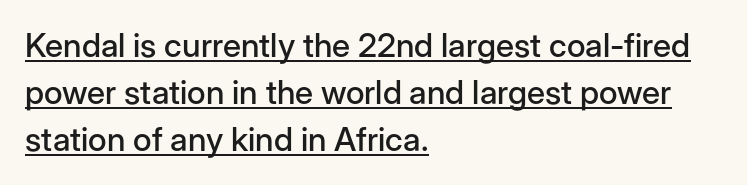
{"serif": "no", "italic": "no", "width": "normal", "stroke_contrast": "low", "x_height": "medium", "monospaced": "no", "underline": "yes", "align": "left", "line_spacing": "normal", "line_spacing_ratio": 1.43, "letter_spacing": "normal", "letter_spacing_em": 0.0, "glyph_px": 33}
